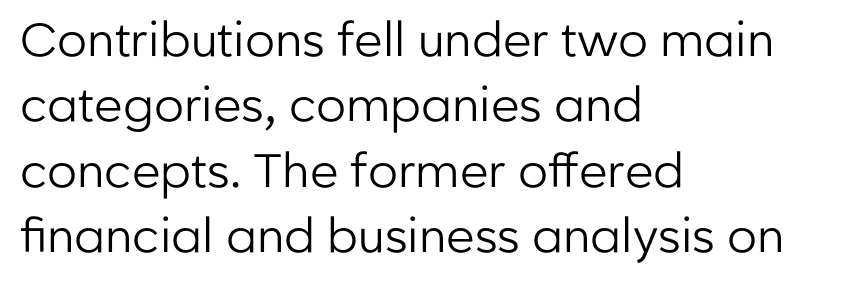
The image shows 47 px regular-weight sans-serif type, upright; set left-aligned, normal line spacing (1.39x), normal letter spacing, not underlined; low stroke contrast and a medium x-height.
